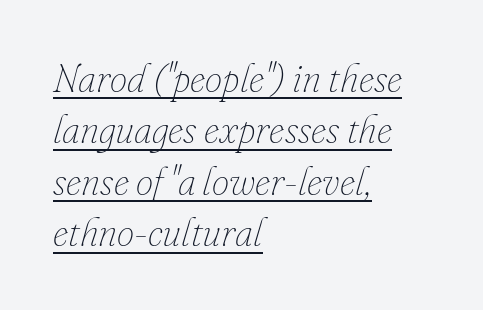
Q: Is the text bold? A: No.
Q: Is the text italic (slanted)? A: Yes, it leans right by about 16 degrees.
Q: Is the text underlined? A: Yes.
Q: How is the paragraph aligned? A: Left-aligned.
Q: Is the spacing between letters normal or unusually wide? A: Normal.
Q: Is the spacing between lines tight, normal or loose? A: Normal.
Q: Width (condensed, normal, or wide)? A: Normal.
Q: Stroke contrast? A: Low.
Q: x-height? A: Small.
Q: Monospaced? A: No.
